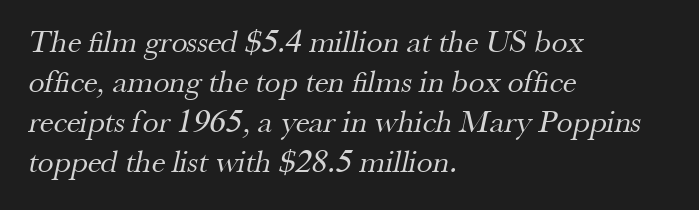
The image shows 32 px regular-weight serif type; set left-aligned, normal line spacing (1.25x), normal letter spacing, not underlined; medium stroke contrast and a small x-height.
